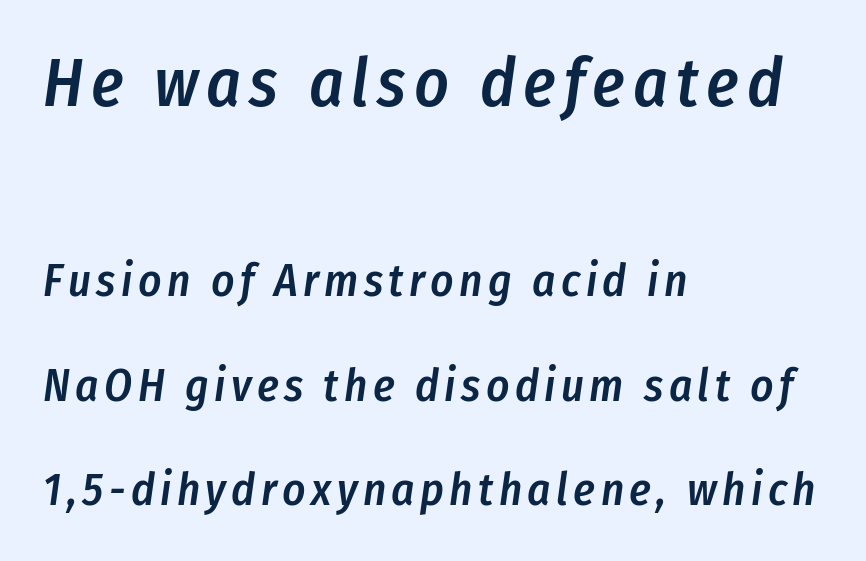
Q: Is the text bold? A: Semi-bold.
Q: Is the text italic (slanted)? A: Yes, it leans right by about 8 degrees.
Q: Is the text underlined? A: No.
Q: How is the paragraph aligned? A: Left-aligned.
Q: Is the spacing between lines tight, normal or loose? A: Loose.
Q: Which block of text is set in a larger size, the first (top) or the second (bottom)? A: The first (top) one.
Q: Width (condensed, normal, or wide)? A: Condensed.
Q: Stroke contrast? A: Low.
Q: x-height? A: Medium.
Q: Monospaced? A: No.
